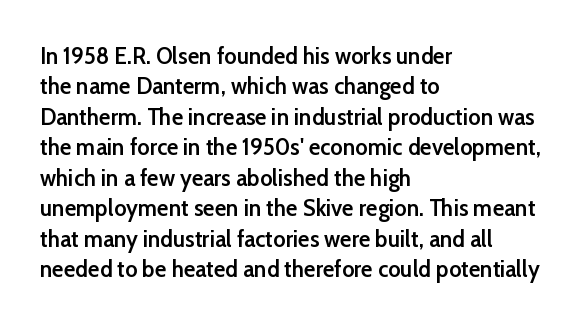
The image shows 24 px text type, upright; set left-aligned, normal line spacing (1.27x), normal letter spacing, not underlined.
